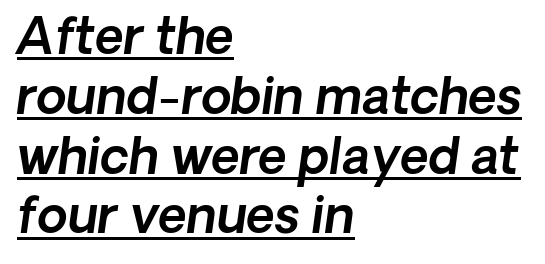
Q: Is the text italic (slanted)? A: Yes, it leans right by about 8 degrees.
Q: Is the text underlined? A: Yes.
Q: How is the paragraph aligned? A: Left-aligned.
Q: Is the spacing between letters normal or unusually wide? A: Normal.
Q: Width (condensed, normal, or wide)? A: Normal.
Q: x-height? A: Medium.
Q: Monospaced? A: No.
